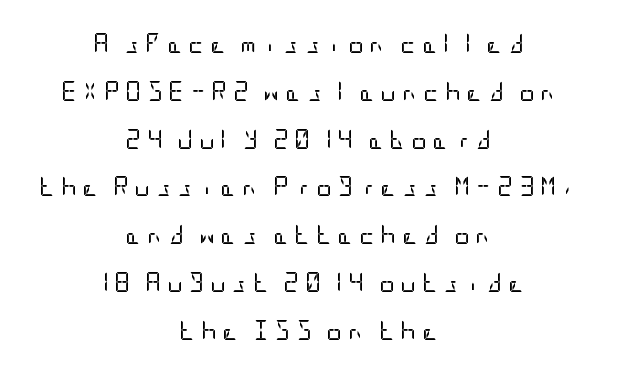
{"italic": "no", "bold": "no", "underline": "no", "align": "center", "line_spacing": "loose", "line_spacing_ratio": 2.39, "letter_spacing": "wide", "letter_spacing_em": 0.26, "glyph_px": 20}
